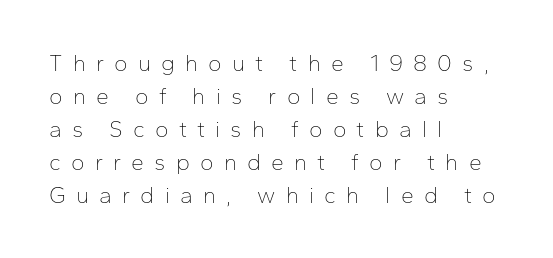
This sample keeps an unexceptional amount of space between lines. The compositor pushed each line to the left boundary. A light-to-regular cut is what we see here. Tracking value appears strongly positive — letters spread wide. Lines of text with bare space underneath. The axis of the letterforms is exactly vertical.
